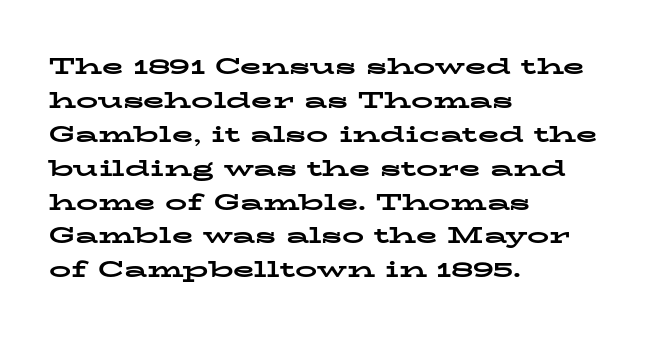
The image shows 22 px bold type, upright; set left-aligned, normal line spacing (1.54x), normal letter spacing, not underlined.
